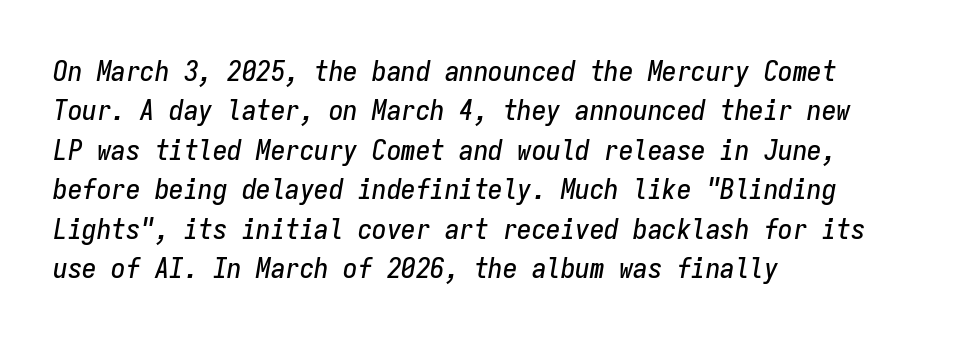
{"italic": "yes", "lean": "right", "slant_degrees": 9, "width": "condensed", "stroke_contrast": "low", "x_height": "medium", "monospaced": "yes", "underline": "no", "align": "left", "line_spacing": "normal", "line_spacing_ratio": 1.36, "letter_spacing": "normal", "letter_spacing_em": 0.0, "glyph_px": 29}
